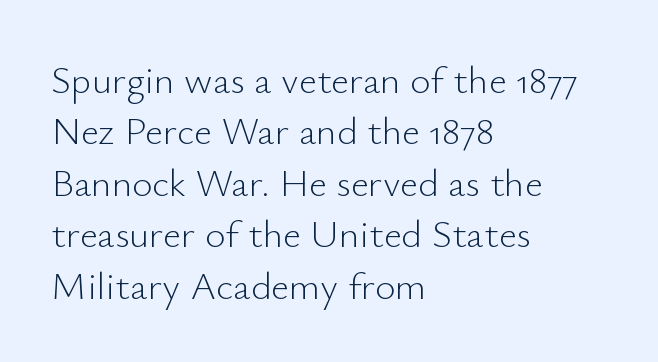
The typography opts for an upright posture over an oblique one. Underlining? Definitely not there. Caption: standard tracking, unaltered. These lines are set flush left with a ragged right edge. Heaviness? Minimal to ordinary, like unemphasized prose. Spacing verdict: proportional, widths tailored to each character.
